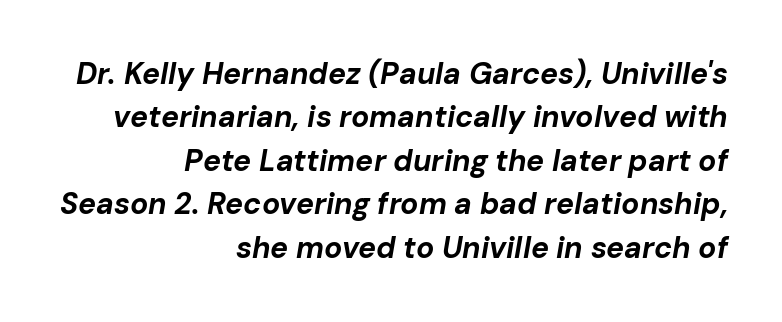
The image shows 30 px bold type, italic (leaning right); set right-aligned, normal line spacing (1.45x), normal letter spacing, not underlined; low stroke contrast and a medium x-height.
